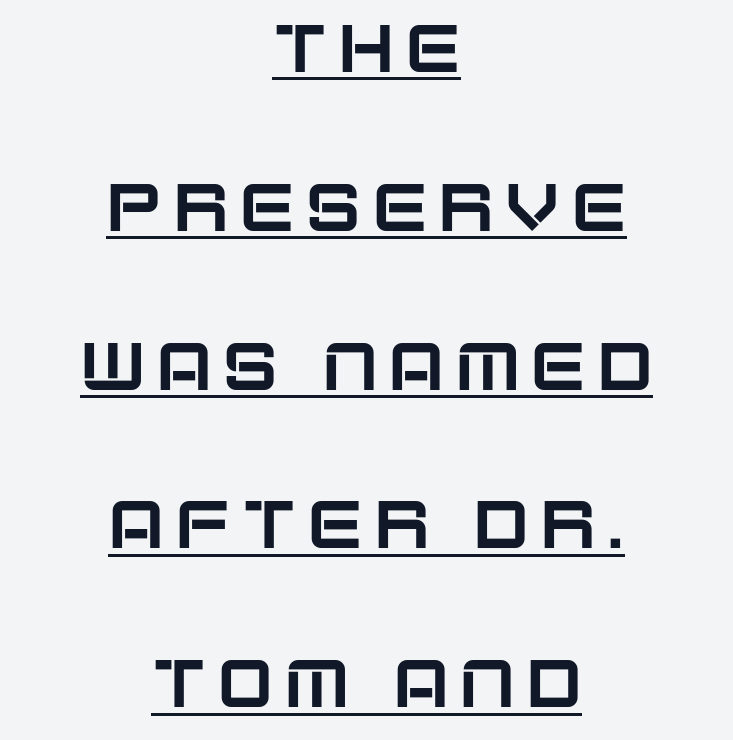
The image shows 67 px sans-serif type, upright; set centered, loose line spacing (2.37x), underlined; low stroke contrast and a large x-height.
